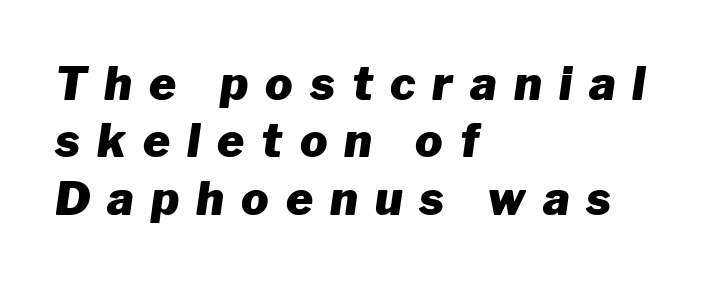
{"italic": "yes", "lean": "right", "slant_degrees": 8, "bold": "yes", "weight": "heavy", "width": "normal", "stroke_contrast": "low", "x_height": "medium", "monospaced": "no", "underline": "no", "align": "left", "line_spacing": "normal", "line_spacing_ratio": 1.25, "letter_spacing": "wide", "letter_spacing_em": 0.37, "glyph_px": 46}
